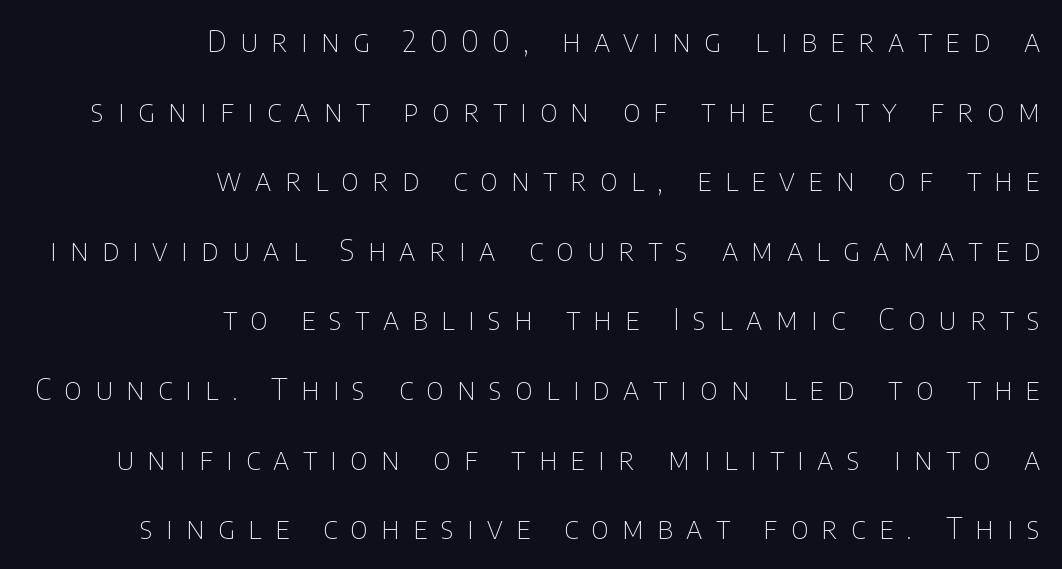
{"serif": "no", "italic": "no", "bold": "no", "weight": "thin", "width": "normal", "stroke_contrast": "low", "x_height": "large", "monospaced": "no", "underline": "no", "align": "right", "line_spacing": "loose", "line_spacing_ratio": 2.4, "letter_spacing": "wide", "letter_spacing_em": 0.46, "glyph_px": 29}
